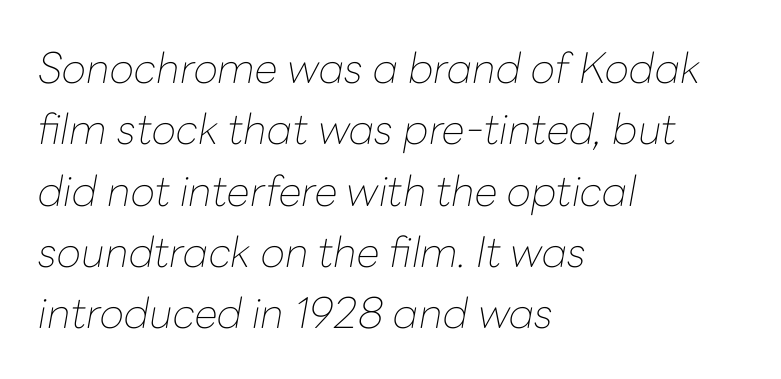
The tracking reads as untouched default to a designer's eye. The vertical gap from one line to the next is medium. Looks like regular typesetting: each glyph gets only the width it needs. Any mark beneath the type? The region is blank.
